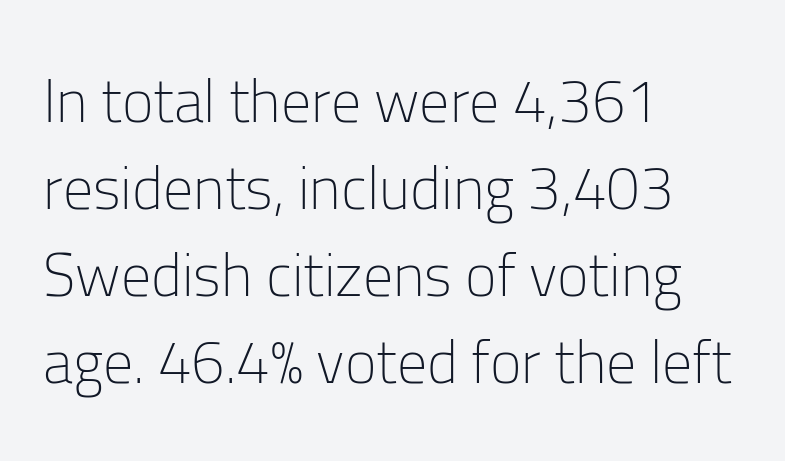
The image shows 60 px light sans-serif type, upright; set left-aligned, normal line spacing (1.45x), normal letter spacing, not underlined; low stroke contrast and a medium x-height.
